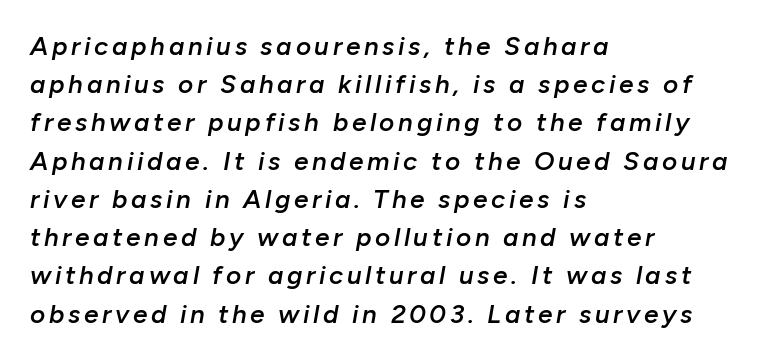
The image shows 26 px text type, italic (leaning right); set left-aligned, normal line spacing (1.47x), not underlined.
